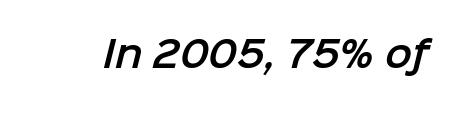
The image shows 36 px sans-serif type; set normal letter spacing, not underlined; low stroke contrast and a medium x-height.
